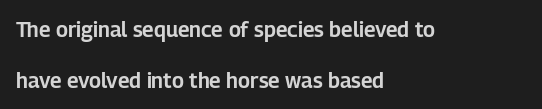
The passage shown stacks its lines with a broad gap. Standard letterfit; no display-style spreading of the glyphs. Bare-footed words on every line. Posture: upright roman.
